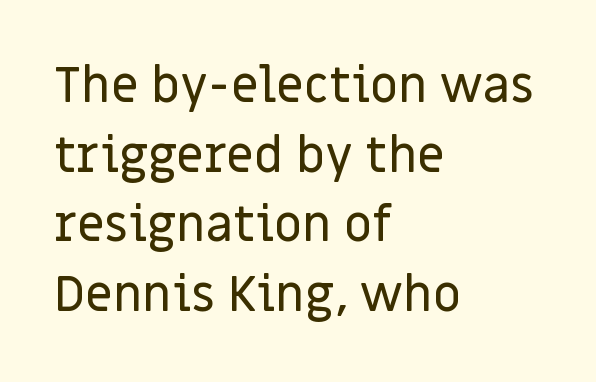
The image shows 49 px sans-serif type, upright; set left-aligned, normal line spacing (1.42x), normal letter spacing, not underlined; low stroke contrast and a large x-height.
